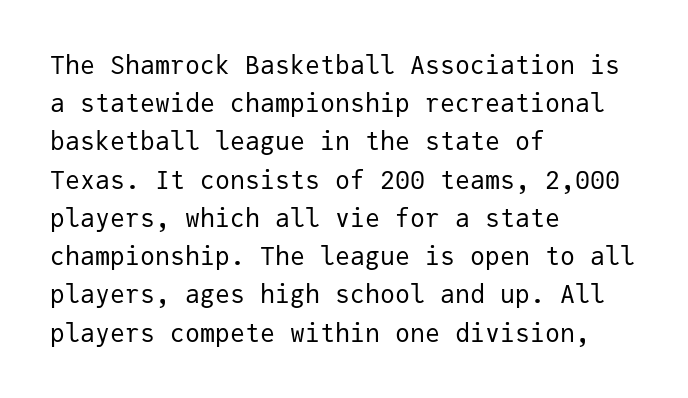
The glyphs are unaccompanied by any horizontal stroke below them. Posture: vertical. These lines keep a tight, regular rhythm from letter to letter. Interline gaps are of average width in this sample. The paragraph shown leans on its left margin.
